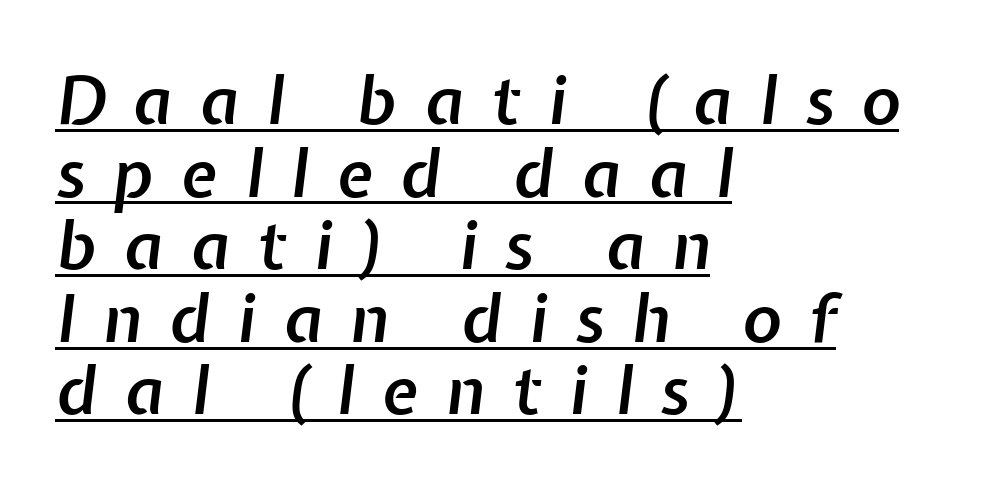
These lines stack with their left ends in a neat column. This is moderately heavy type, rendered in semibold. This sample uses an oblique cut, with every glyph tilted off the vertical. Does extra space separate the letters? Yes, quite a lot of it. Note the varied advance widths — an 'i' is clearly narrower than an 'm'.
